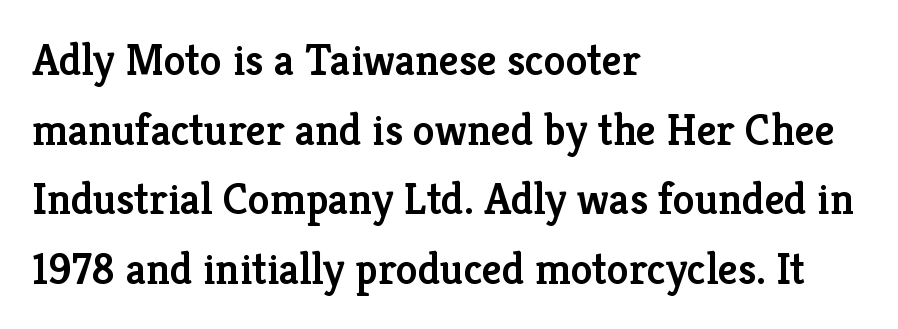
Leftover space on each line is placed entirely after the last word. There is no visible air inserted between adjacent glyphs. Upright lettering throughout. The sample has been set in demibold, a notch under bold.
